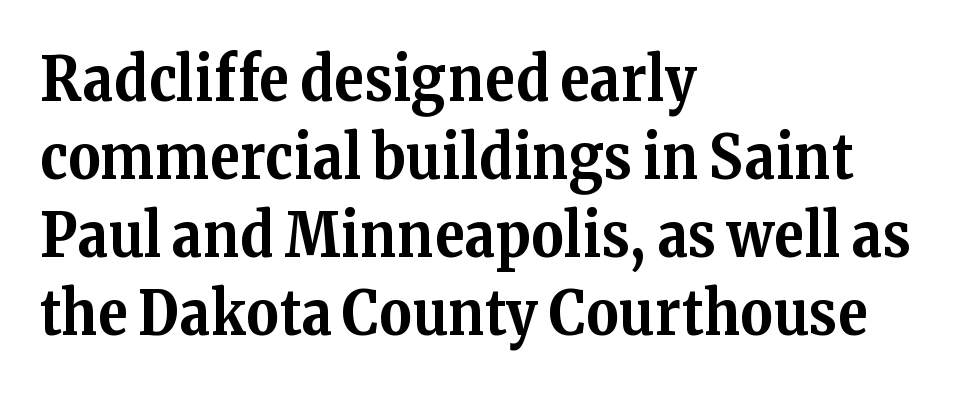
The image shows 62 px bold serif type, upright; set left-aligned, normal line spacing (1.26x), normal letter spacing, not underlined; medium stroke contrast and a medium x-height.
